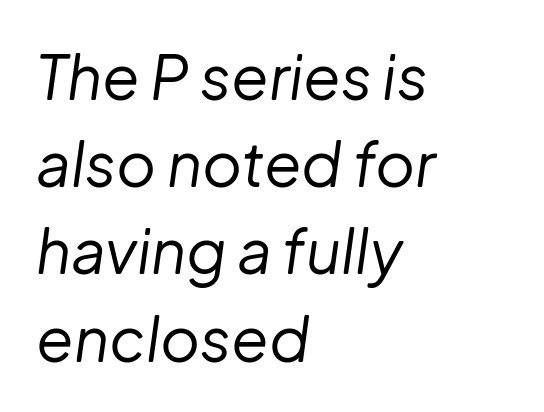
Q: Is the text bold? A: No.
Q: Is the text italic (slanted)? A: Yes, it leans right by about 8 degrees.
Q: Is the text underlined? A: No.
Q: How is the paragraph aligned? A: Left-aligned.
Q: Is the spacing between letters normal or unusually wide? A: Normal.
Q: Is the spacing between lines tight, normal or loose? A: Normal.
Q: Width (condensed, normal, or wide)? A: Normal.
Q: Stroke contrast? A: Low.
Q: x-height? A: Medium.
Q: Monospaced? A: No.
